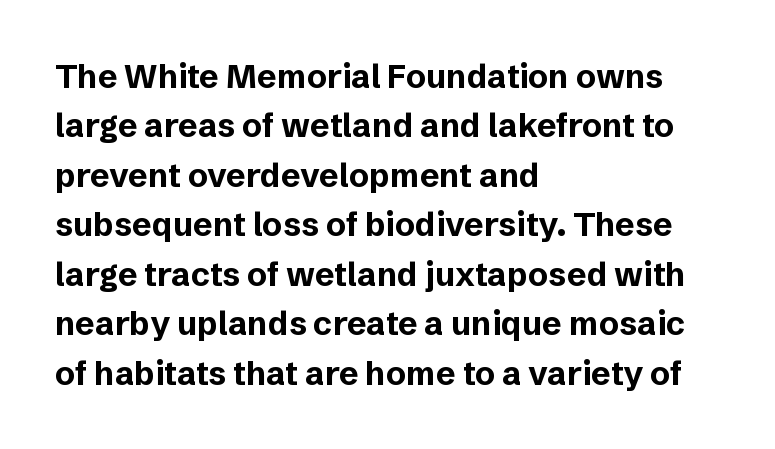
The image shows 33 px bold sans-serif type, upright; set left-aligned, normal line spacing (1.5x), normal letter spacing, not underlined; low stroke contrast and a medium x-height.
